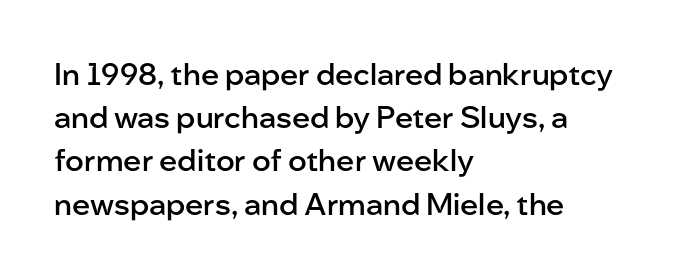
The image shows 30 px semibold sans-serif type, upright; set left-aligned, normal line spacing (1.44x), normal letter spacing, not underlined; low stroke contrast and a medium x-height.
